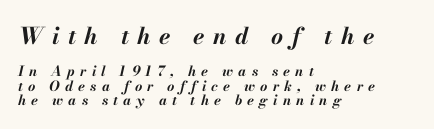
The image shows 23 px bold type, italic (leaning right); set left-aligned, tight line spacing (1.03x), unusually wide letter spacing (+0.37 em), not underlined; the first (top) block is 1.64x larger.
